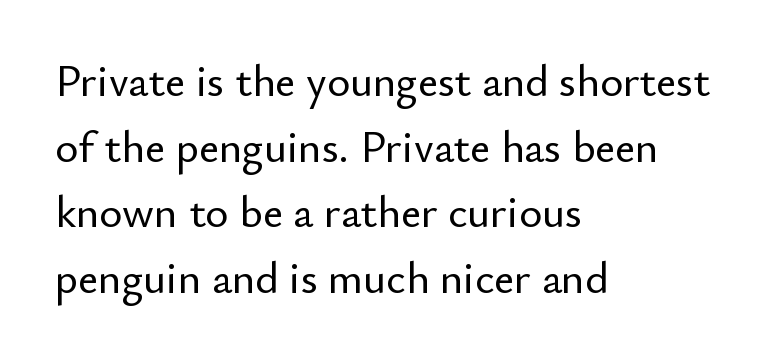
Nobody touched the tracking dial on this one. Descenders are the only things crossing below the line. It's the straight-up-and-down kind of type. Each letter keeps its own natural width here, so spacing adapts to shape. Each letter's strokes conclude bluntly, with no projecting serifs.
